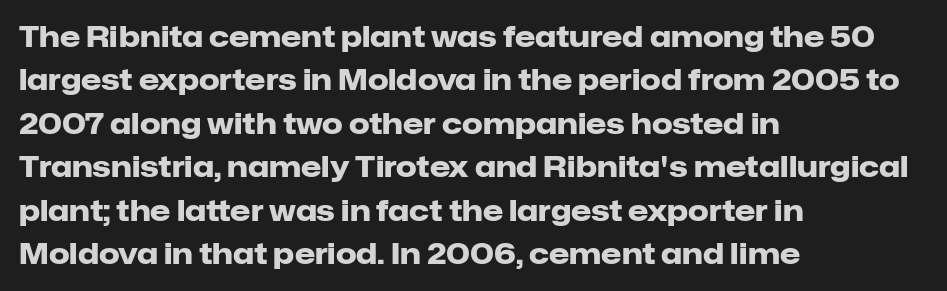
{"serif": "no", "italic": "no", "bold": "yes", "weight": "heavy", "width": "normal", "stroke_contrast": "low", "x_height": "medium", "monospaced": "no", "underline": "no", "align": "left", "line_spacing": "normal", "line_spacing_ratio": 1.5, "letter_spacing": "normal", "letter_spacing_em": 0.0, "glyph_px": 29}
